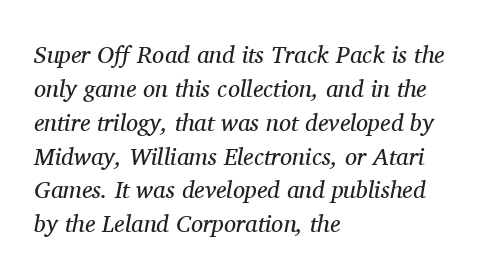
Q: Is the text bold? A: No.
Q: Is the text italic (slanted)? A: Yes, it leans right by about 11 degrees.
Q: Is the text underlined? A: No.
Q: How is the paragraph aligned? A: Left-aligned.
Q: Is the spacing between letters normal or unusually wide? A: Normal.
Q: Is the spacing between lines tight, normal or loose? A: Normal.
